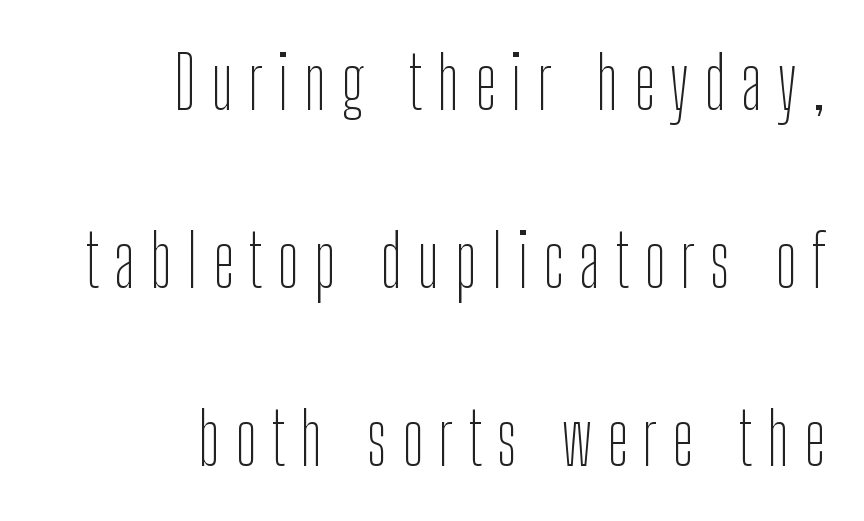
Q: Is the text bold? A: No.
Q: Is the text italic (slanted)? A: No, it is upright.
Q: Is the typeface a serif or a sans-serif typeface? A: Sans-serif.
Q: Is the text underlined? A: No.
Q: How is the paragraph aligned? A: Right-aligned.
Q: Is the spacing between letters normal or unusually wide? A: Unusually wide.
Q: Is the spacing between lines tight, normal or loose? A: Loose.
Q: Width (condensed, normal, or wide)? A: Condensed.
Q: Stroke contrast? A: Low.
Q: x-height? A: Medium.
Q: Monospaced? A: No.
